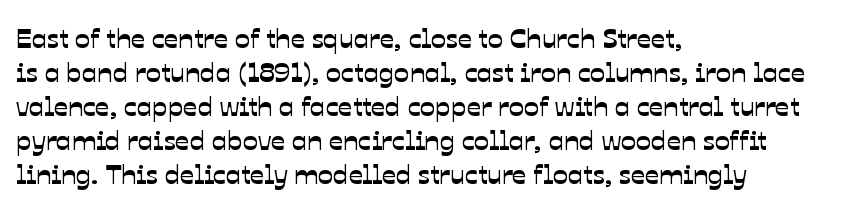
The image shows 28 px sans-serif type; set left-aligned, line spacing 1.21x, normal letter spacing, not underlined; low stroke contrast and a medium x-height.
